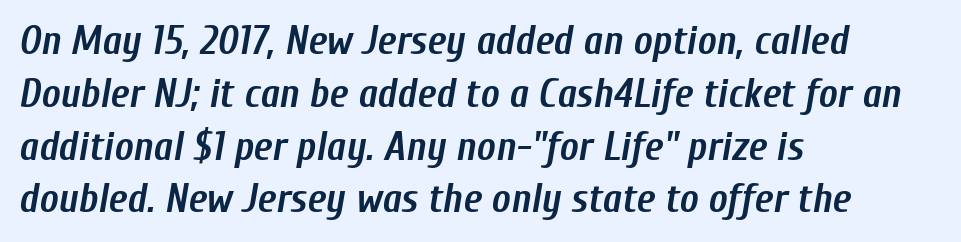
In terms of letterspacing, this is plain default setting. This is oblique type, the kind used for emphasis or titles. The lines in this sample share a left origin and differ only in where they stop. Only glyphs here, with clear space below each row. You could not count columns in this text — the font is proportionally spaced. Stroke thickness is high; the sample reads as a true bold.
